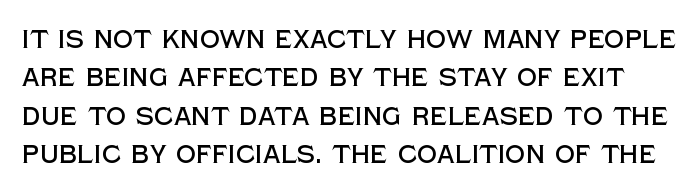
Q: Is the text italic (slanted)? A: No, it is upright.
Q: Is the text underlined? A: No.
Q: Is the spacing between letters normal or unusually wide? A: Normal.
Q: Is the spacing between lines tight, normal or loose? A: Normal.
